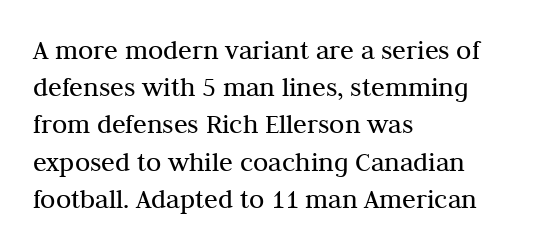
Q: Is the text bold? A: No.
Q: Is the text italic (slanted)? A: No, it is upright.
Q: Is the typeface a serif or a sans-serif typeface? A: Serif.
Q: Is the text underlined? A: No.
Q: How is the paragraph aligned? A: Left-aligned.
Q: Is the spacing between letters normal or unusually wide? A: Normal.
Q: Is the spacing between lines tight, normal or loose? A: Normal.
Q: Width (condensed, normal, or wide)? A: Normal.
Q: Stroke contrast? A: Medium.
Q: x-height? A: Medium.
Q: Monospaced? A: No.
